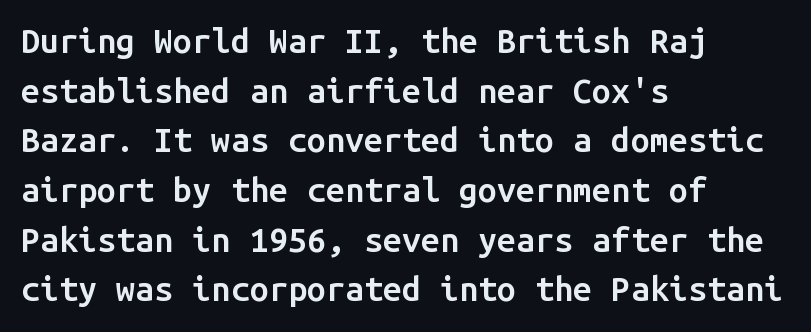
You can tell it's not italic because the verticals are truly vertical. If you drew a ruler down the left edge, every line would touch it. Note: no serifs on the glyphs. Check the space under the baseline: it is left empty.
